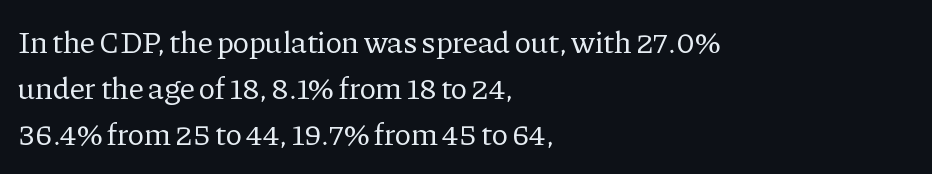
Q: Is the text bold? A: No.
Q: Is the text italic (slanted)? A: No, it is upright.
Q: Is the typeface a serif or a sans-serif typeface? A: Serif.
Q: Is the text underlined? A: No.
Q: How is the paragraph aligned? A: Left-aligned.
Q: Is the spacing between letters normal or unusually wide? A: Normal.
Q: Is the spacing between lines tight, normal or loose? A: Normal.
Q: Width (condensed, normal, or wide)? A: Normal.
Q: Stroke contrast? A: Low.
Q: x-height? A: Medium.
Q: Monospaced? A: No.
